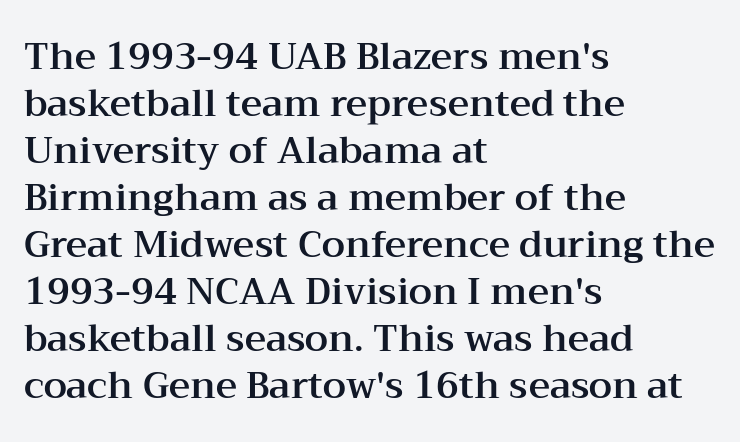
{"serif": "yes", "italic": "no", "width": "wide", "stroke_contrast": "medium", "x_height": "medium", "monospaced": "no", "underline": "no", "align": "left", "line_spacing": "normal", "line_spacing_ratio": 1.27, "letter_spacing": "normal", "letter_spacing_em": 0.0, "glyph_px": 37}
